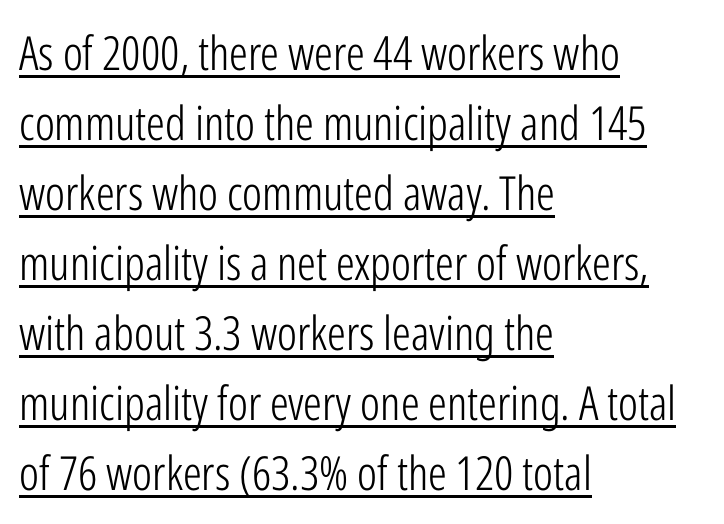
{"serif": "no", "italic": "no", "bold": "no", "weight": "light", "width": "condensed", "stroke_contrast": "low", "x_height": "medium", "monospaced": "no", "underline": "yes", "align": "left", "line_spacing": "normal", "line_spacing_ratio": 1.49, "letter_spacing": "normal", "letter_spacing_em": 0.0, "glyph_px": 47}
